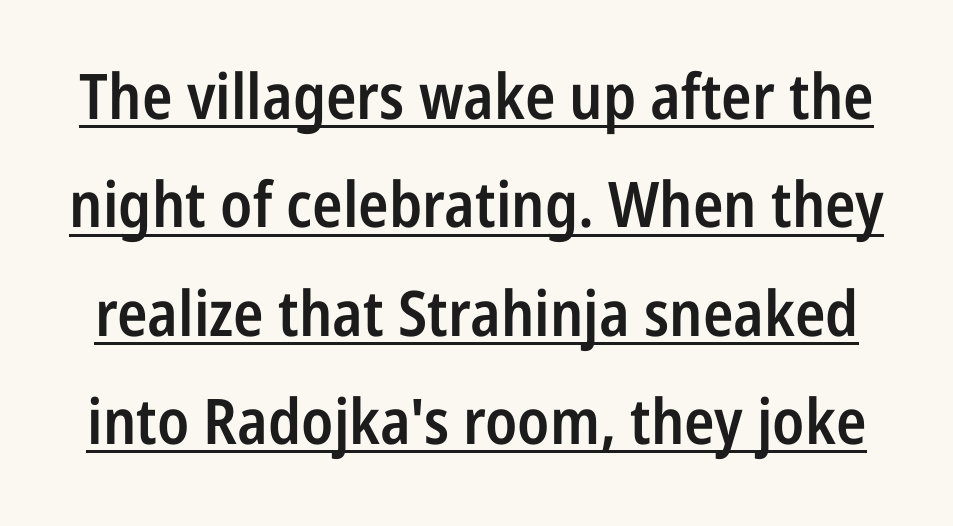
The characters display no serif detailing; their extremities are plain. Each word holds together tightly as a unit, with standard inter-letter gaps. These lines are rendered in a variable-pitch font. You can tell it's not italic because the verticals are truly vertical. The lettering is marked with a stroke running underneath it. Caption: semibold face, moderately heavy strokes.
